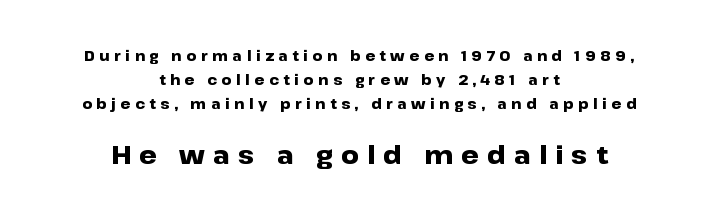
Look at the glyph heights: the lower group is clearly the bigger setting. The gaps between neighbouring characters are conspicuously large. Short and long lines alike share a common midpoint. In terms of weight, the rendering is a true, heavy bold. Do the letters lean? They stand straight. Descender tails drop into unmarked territory.
